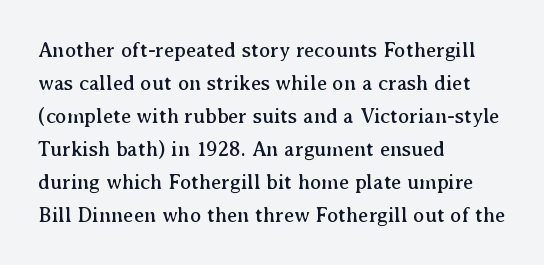
{"italic": "no", "underline": "no", "align": "left", "line_spacing": "normal", "line_spacing_ratio": 1.57, "letter_spacing": "normal", "letter_spacing_em": 0.0, "glyph_px": 21}
